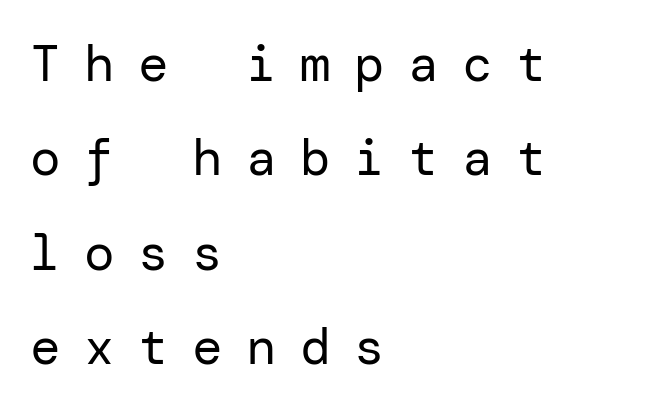
You can tell from the bare stems that sans-serif type was used. Layout note: lines flush left. Every character sits straight up, as roman type does. Heft: none added — not bold.
